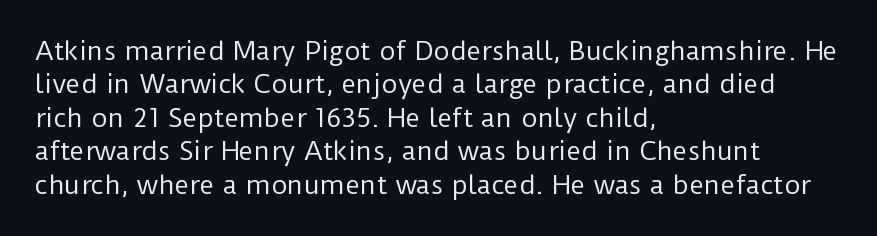
Notice how the stems are strictly vertical — no italics here. Clear beneath every line of the passage. Compared with typical paragraphs, the rows here are spaced about the same. The letters look calm and open, with moderate or lighter stems. Spacing between characters is what you'd get straight out of the box.
